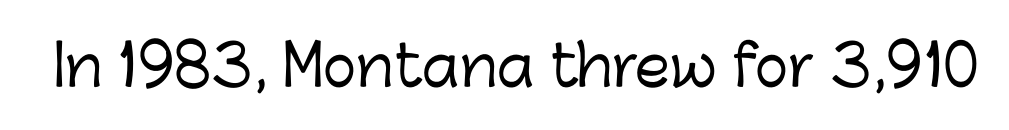
Q: Is the text italic (slanted)? A: No, it is upright.
Q: Is the typeface a serif or a sans-serif typeface? A: Sans-serif.
Q: Is the text underlined? A: No.
Q: Is the spacing between letters normal or unusually wide? A: Normal.
Q: Width (condensed, normal, or wide)? A: Normal.
Q: Stroke contrast? A: Low.
Q: x-height? A: Medium.
Q: Monospaced? A: No.
